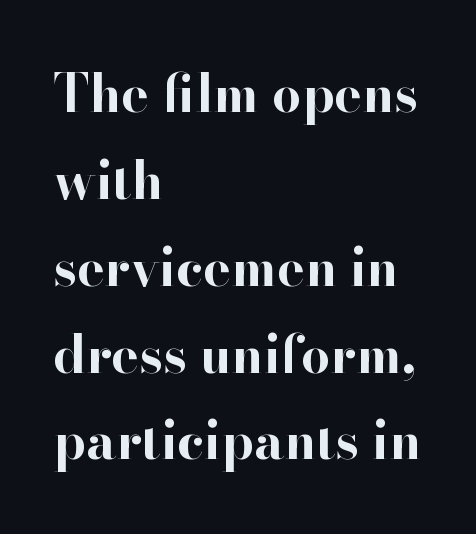
{"serif": "yes", "italic": "no", "bold": "yes", "weight": "bold", "width": "normal", "stroke_contrast": "high", "x_height": "small", "monospaced": "no", "underline": "no", "align": "left", "line_spacing": "normal", "line_spacing_ratio": 1.67, "letter_spacing": "normal", "letter_spacing_em": 0.0, "glyph_px": 52}
